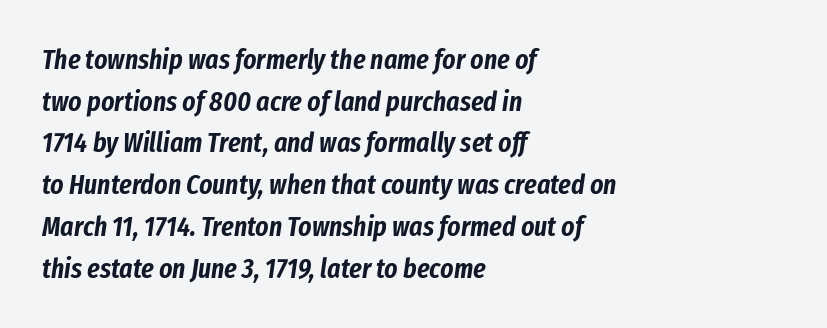
Is the letter spacing exaggerated? No — it looks like the ordinary default. Is the type slanted? Yes — the strokes lean at a clear angle. Summary of vertical rhythm: regular, with standard interline spacing. The string is rendered with underlining switched off. The paragraph shown leans on its left margin. The letters advance in unequal steps, a hallmark of proportional type.
